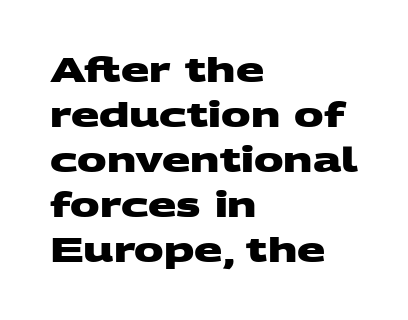
Q: Is the text bold? A: Yes.
Q: Is the typeface a serif or a sans-serif typeface? A: Sans-serif.
Q: Is the text underlined? A: No.
Q: How is the paragraph aligned? A: Left-aligned.
Q: Is the spacing between letters normal or unusually wide? A: Normal.
Q: Is the spacing between lines tight, normal or loose? A: Normal.
Q: Width (condensed, normal, or wide)? A: Wide.
Q: Stroke contrast? A: Medium.
Q: x-height? A: Large.
Q: Monospaced? A: No.
